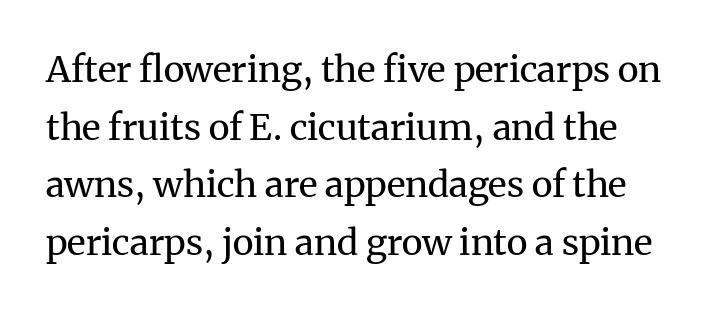
The image shows 36 px regular-weight serif type, upright; set normal line spacing (1.6x), normal letter spacing, not underlined; medium stroke contrast and a medium x-height.
